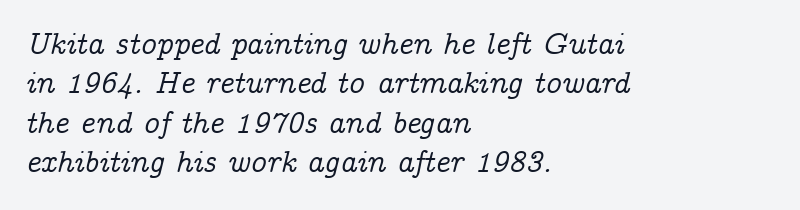
{"serif": "yes", "italic": "yes", "lean": "right", "slant_degrees": 14, "width": "normal", "stroke_contrast": "low", "x_height": "medium", "monospaced": "no", "underline": "no", "align": "left", "line_spacing": "normal", "line_spacing_ratio": 1.27, "letter_spacing": "normal", "letter_spacing_em": 0.0, "glyph_px": 31}
